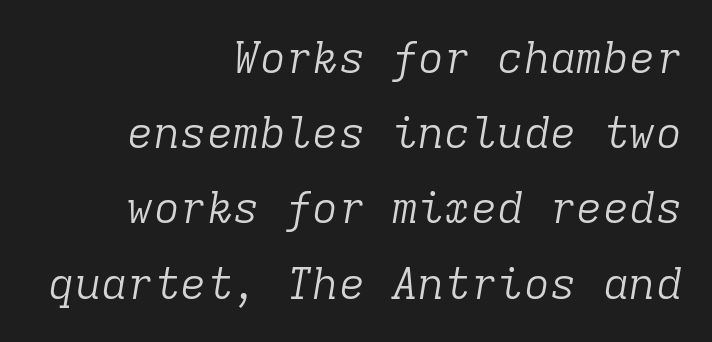
The image shows 44 px light serif type, italic (leaning right), monospaced; set right-aligned, line spacing 1.71x, normal letter spacing, not underlined; low stroke contrast and a medium x-height.
